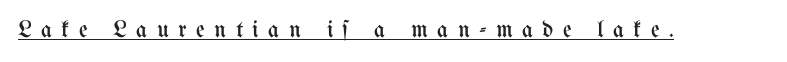
Q: Is the text bold? A: No.
Q: Is the text italic (slanted)? A: No, it is upright.
Q: Is the text underlined? A: Yes.
Q: Is the spacing between letters normal or unusually wide? A: Unusually wide.
